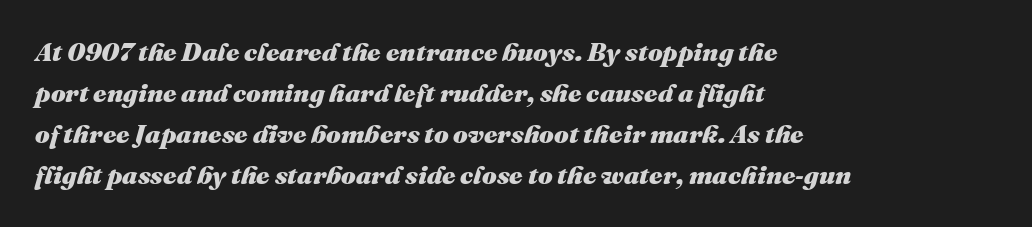
{"italic": "yes", "lean": "right", "slant_degrees": 16, "bold": "yes", "underline": "no", "align": "left", "line_spacing": "normal", "line_spacing_ratio": 1.58, "letter_spacing": "normal", "letter_spacing_em": 0.0, "glyph_px": 26}
